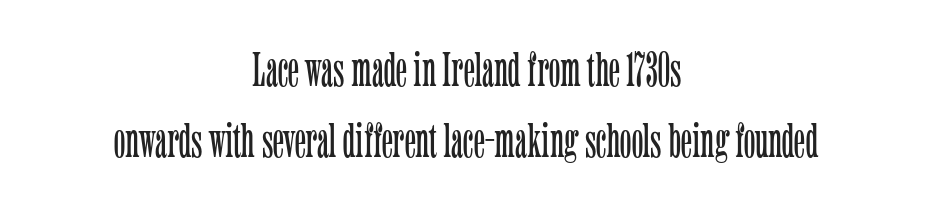
{"serif": "yes", "italic": "no", "bold": "no", "weight": "light", "width": "condensed", "stroke_contrast": "low", "x_height": "medium", "monospaced": "no", "underline": "no", "align": "center", "line_spacing": "normal", "line_spacing_ratio": 1.47, "letter_spacing": "normal", "letter_spacing_em": 0.0, "glyph_px": 48}
